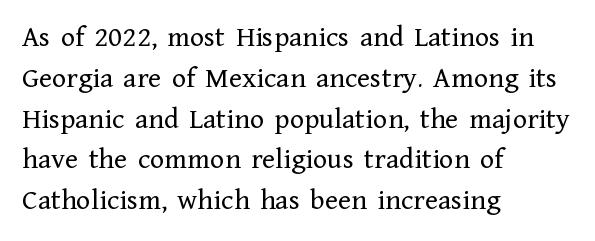
Q: Is the text bold? A: No.
Q: Is the text italic (slanted)? A: No, it is upright.
Q: Is the typeface a serif or a sans-serif typeface? A: Serif.
Q: Is the text underlined? A: No.
Q: How is the paragraph aligned? A: Left-aligned.
Q: Is the spacing between letters normal or unusually wide? A: Normal.
Q: Is the spacing between lines tight, normal or loose? A: Normal.
Q: Width (condensed, normal, or wide)? A: Normal.
Q: Stroke contrast? A: Low.
Q: x-height? A: Medium.
Q: Monospaced? A: No.
